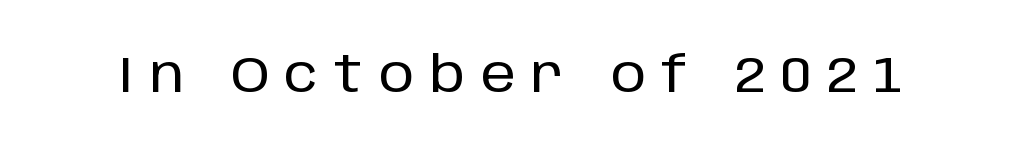
Q: Is the text italic (slanted)? A: No, it is upright.
Q: Is the typeface a serif or a sans-serif typeface? A: Sans-serif.
Q: Is the text underlined? A: No.
Q: Is the spacing between letters normal or unusually wide? A: Unusually wide.
Q: Width (condensed, normal, or wide)? A: Normal.
Q: Stroke contrast? A: Low.
Q: x-height? A: Large.
Q: Monospaced? A: No.
